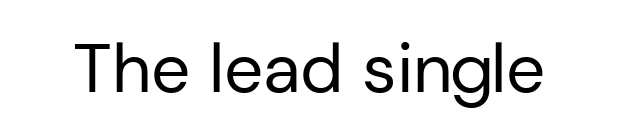
The image shows 69 px regular-weight sans-serif type, upright; set normal letter spacing, not underlined; low stroke contrast and a medium x-height.
